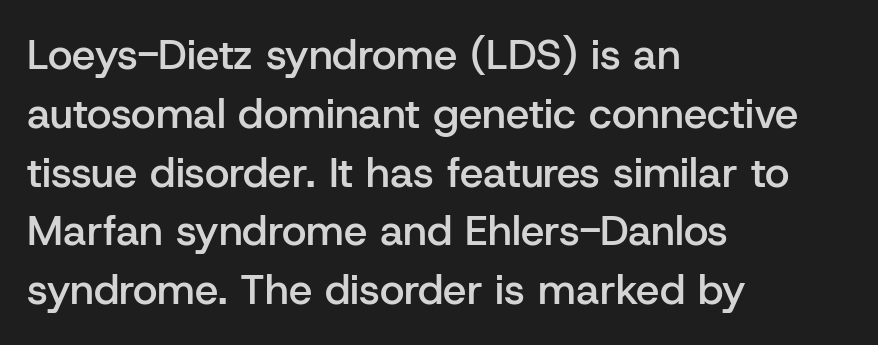
{"serif": "no", "italic": "no", "bold": "semi", "weight": "semibold", "width": "normal", "stroke_contrast": "low", "x_height": "medium", "monospaced": "no", "underline": "no", "align": "left", "line_spacing": "normal", "line_spacing_ratio": 1.4, "letter_spacing": "normal", "letter_spacing_em": 0.0, "glyph_px": 42}
